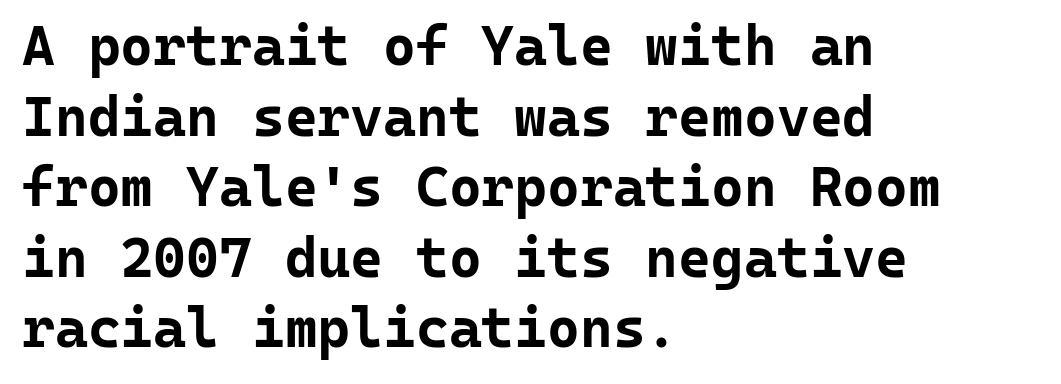
Typographic density is high because the face is bold. Spacing verdict: monospaced, one width for all characters. Evenly set lines give the paragraph a standard silhouette. Posture: straight, roman, zero tilt. The face used here is rendered with its standard letterfit. Any mark beneath the type? The region is blank.
